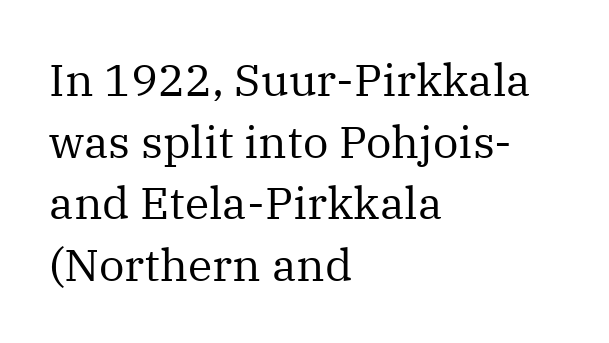
The image shows 45 px regular-weight serif type, upright; set left-aligned, normal line spacing (1.37x), normal letter spacing, not underlined; medium stroke contrast and a medium x-height.
